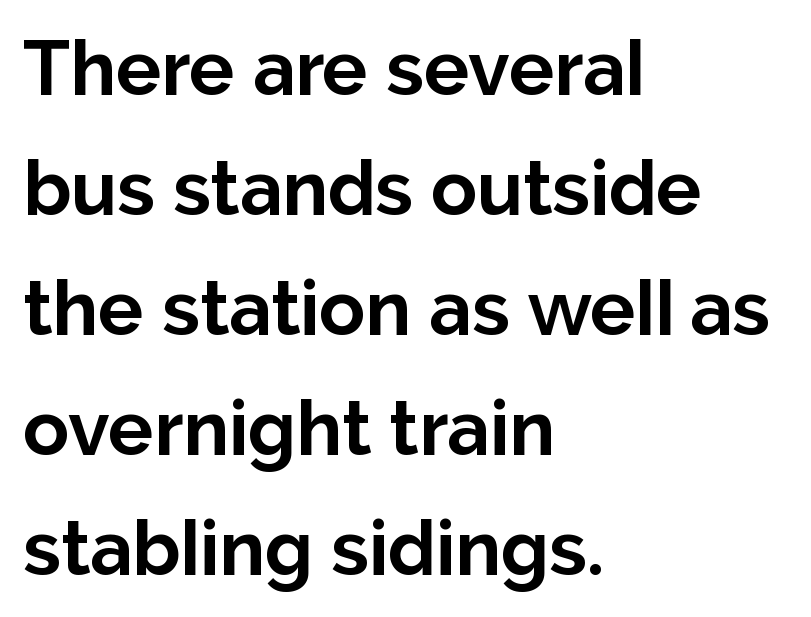
Q: Is the text bold? A: Yes.
Q: Is the text italic (slanted)? A: No, it is upright.
Q: Is the typeface a serif or a sans-serif typeface? A: Sans-serif.
Q: Is the text underlined? A: No.
Q: How is the paragraph aligned? A: Left-aligned.
Q: Is the spacing between letters normal or unusually wide? A: Normal.
Q: Is the spacing between lines tight, normal or loose? A: Normal.
Q: Width (condensed, normal, or wide)? A: Normal.
Q: Stroke contrast? A: Low.
Q: x-height? A: Medium.
Q: Monospaced? A: No.
